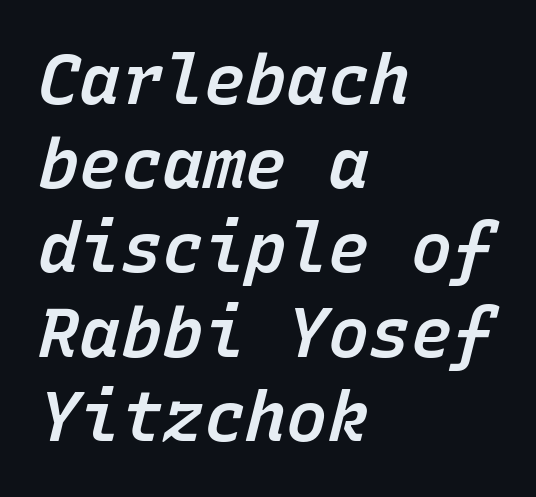
The image shows 69 px semibold type, italic (leaning right), monospaced; set left-aligned, line spacing 1.22x, normal letter spacing, not underlined; low stroke contrast and a medium x-height.
